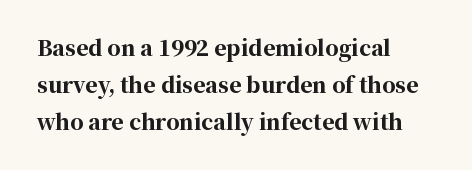
{"italic": "no", "bold": "yes", "underline": "no", "align": "left", "line_spacing_ratio": 1.76, "letter_spacing": "normal", "letter_spacing_em": 0.0, "glyph_px": 21}
